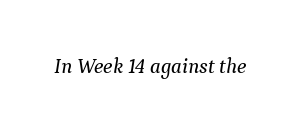
{"italic": "yes", "lean": "right", "slant_degrees": 9, "underline": "no", "letter_spacing": "normal", "letter_spacing_em": 0.0, "glyph_px": 21}
